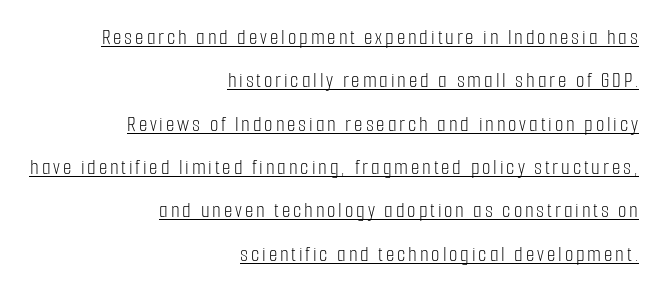
{"italic": "no", "bold": "no", "underline": "yes", "align": "right", "line_spacing": "loose", "line_spacing_ratio": 1.97, "glyph_px": 22}
